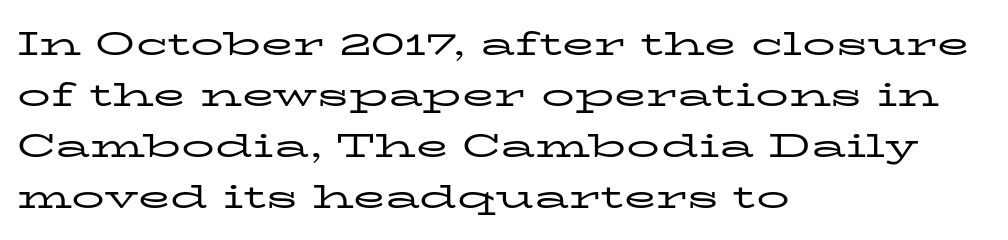
The letters advance in unequal steps, a hallmark of proportional type. The vertical gap from one line to the next is medium. A classic flush-left, rag-right setting is used for this passage. A quiet, ordinary-to-light weight characterises the typeface. Anything drawn beneath the words? Only blank space. Tracking value appears to be zero — textbook default spacing.
